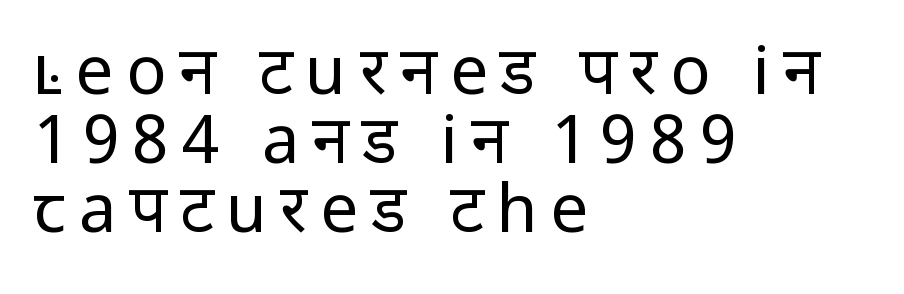
The image shows 67 px regular-weight sans-serif type, upright; set left-aligned, tight line spacing (1.03x), not underlined; low stroke contrast and a medium x-height.
